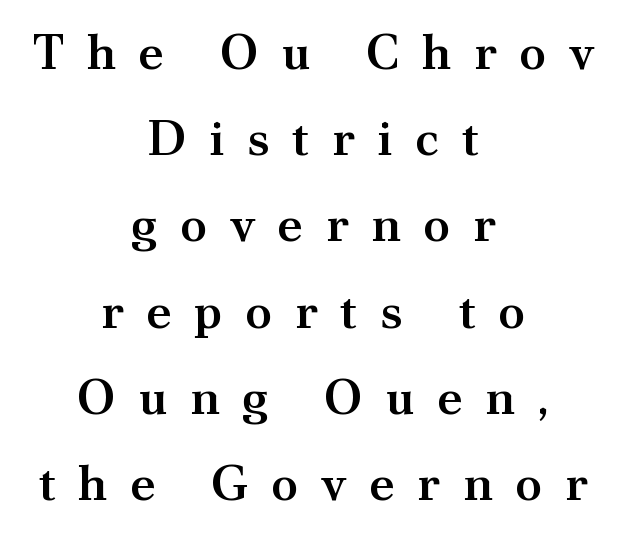
{"serif": "yes", "italic": "no", "bold": "semi", "weight": "semibold", "width": "normal", "stroke_contrast": "medium", "x_height": "small", "monospaced": "no", "underline": "no", "align": "center", "line_spacing_ratio": 1.76, "letter_spacing": "wide", "letter_spacing_em": 0.46, "glyph_px": 49}
